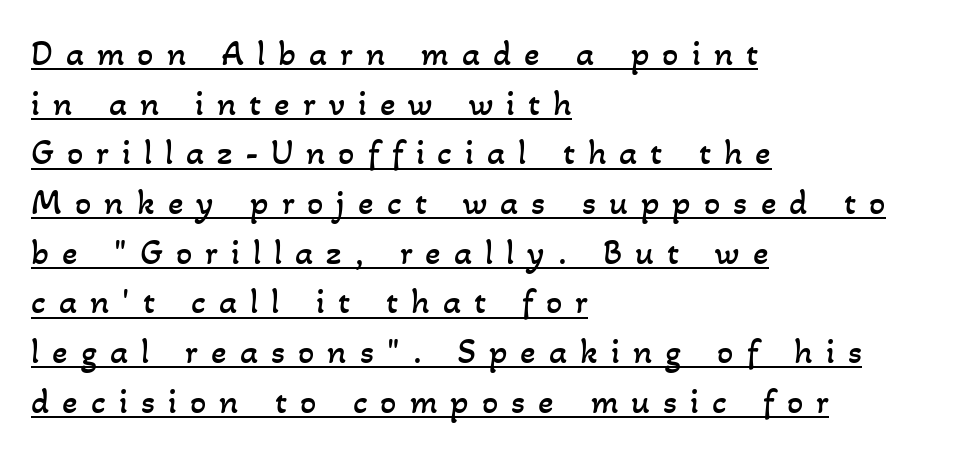
{"bold": "no", "weight": "regular", "width": "normal", "stroke_contrast": "low", "x_height": "small", "monospaced": "no", "underline": "yes", "align": "left", "line_spacing": "normal", "line_spacing_ratio": 1.38, "letter_spacing": "wide", "letter_spacing_em": 0.36, "glyph_px": 36}
